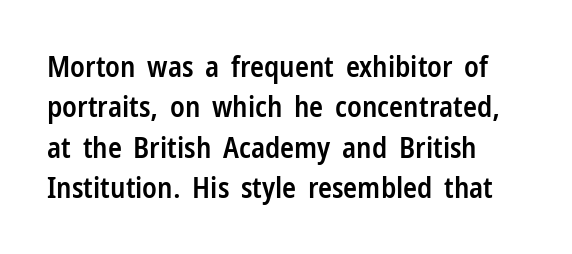
Is there much room between lines? A standard amount, neither cramped nor airy. A classic flush-left, rag-right setting is used for this passage. The foot of each line stays bare and open. Every stem runs plumb, perpendicular to the baseline. The strokes are fattened partway — semibold, not bold. Proportional: the letters do not fall into vertical columns.
